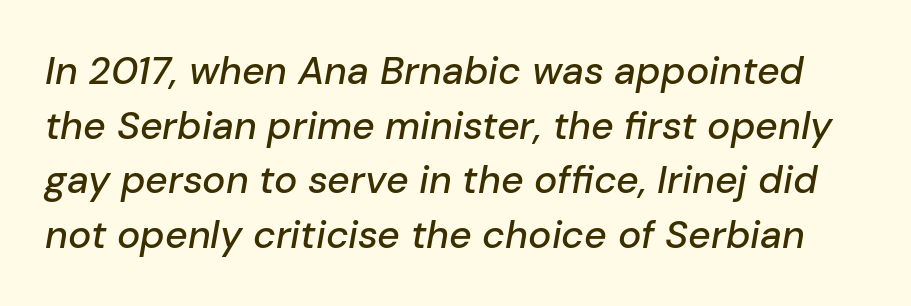
{"italic": "yes", "lean": "right", "slant_degrees": 10, "width": "normal", "stroke_contrast": "low", "x_height": "medium", "monospaced": "no", "underline": "no", "line_spacing": "normal", "line_spacing_ratio": 1.4, "letter_spacing": "normal", "letter_spacing_em": 0.0, "glyph_px": 39}
